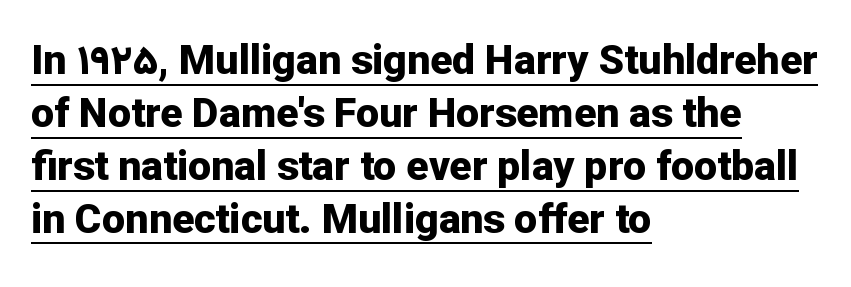
The image shows 41 px bold sans-serif type, upright; set left-aligned, normal line spacing (1.29x), normal letter spacing, underlined; low stroke contrast and a medium x-height.
